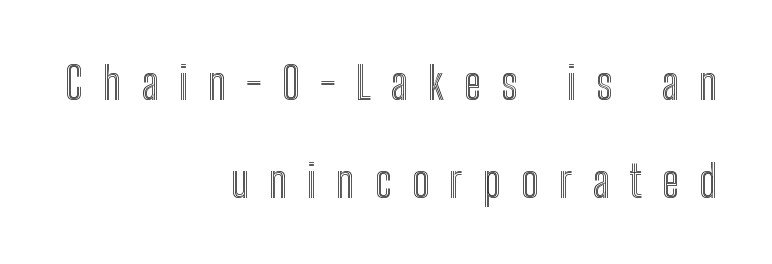
These lines are rendered in a variable-pitch font. Is there any slant? The stems are plumb. What's the leading like? Stretched, with rows far apart. Has an underline been added? It has not. Short and long lines alike share a common ending point at right.
